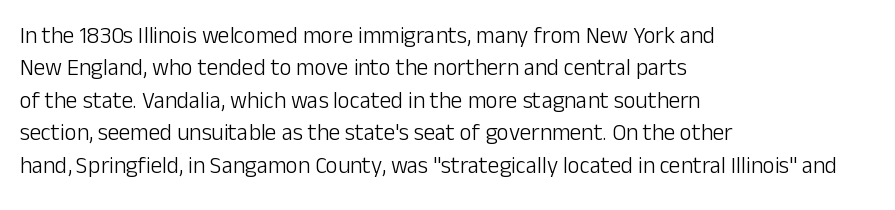
Q: Is the text bold? A: No.
Q: Is the text italic (slanted)? A: No, it is upright.
Q: Is the text underlined? A: No.
Q: How is the paragraph aligned? A: Left-aligned.
Q: Is the spacing between letters normal or unusually wide? A: Normal.
Q: Is the spacing between lines tight, normal or loose? A: Normal.
